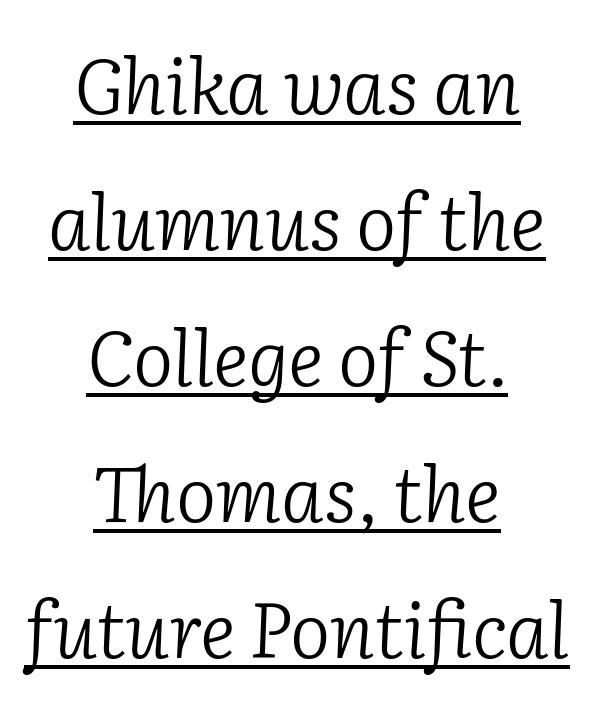
Q: Is the text bold? A: No.
Q: Is the text italic (slanted)? A: Yes, it leans right by about 2 degrees.
Q: Is the typeface a serif or a sans-serif typeface? A: Serif.
Q: Is the text underlined? A: Yes.
Q: How is the paragraph aligned? A: Centered.
Q: Is the spacing between letters normal or unusually wide? A: Normal.
Q: Width (condensed, normal, or wide)? A: Normal.
Q: Stroke contrast? A: Low.
Q: x-height? A: Medium.
Q: Monospaced? A: No.
